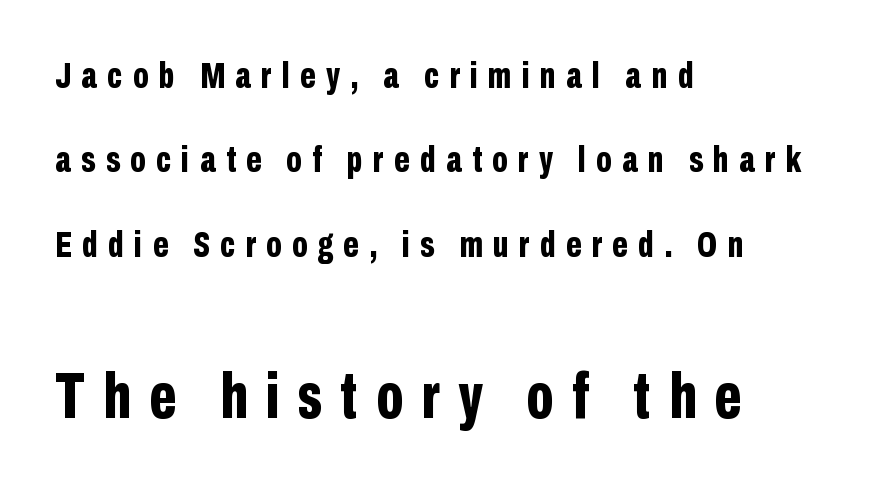
{"serif": "no", "italic": "no", "bold": "yes", "weight": "bold", "width": "condensed", "stroke_contrast": "low", "x_height": "medium", "monospaced": "no", "underline": "no", "align": "left", "line_spacing": "loose", "line_spacing_ratio": 2.28, "letter_spacing": "wide", "letter_spacing_em": 0.28, "larger_block": "second", "size_ratio": 1.76, "glyph_px": 65}
